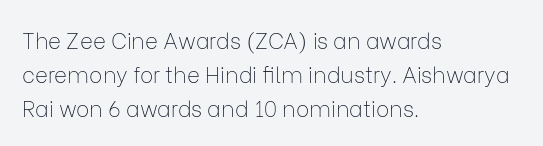
Q: Is the text bold? A: No.
Q: Is the text italic (slanted)? A: No, it is upright.
Q: Is the text underlined? A: No.
Q: How is the paragraph aligned? A: Left-aligned.
Q: Is the spacing between letters normal or unusually wide? A: Normal.
Q: Is the spacing between lines tight, normal or loose? A: Normal.
